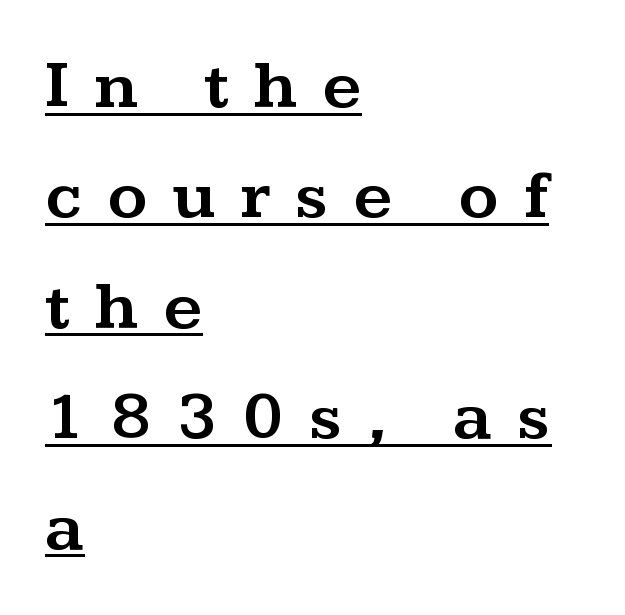
Line starts are locked; line ends wander. Quick note: not italic, upright. The passage shown is typed in a proportional face where columns would drift. These lines sit exactly where default settings would place them.
